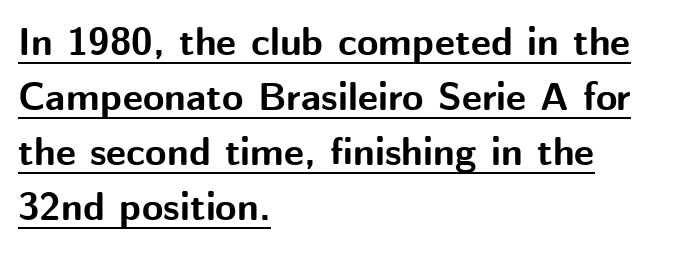
The image shows 39 px bold sans-serif type, upright; set left-aligned, normal line spacing (1.41x), normal letter spacing, underlined; medium stroke contrast and a medium x-height.
